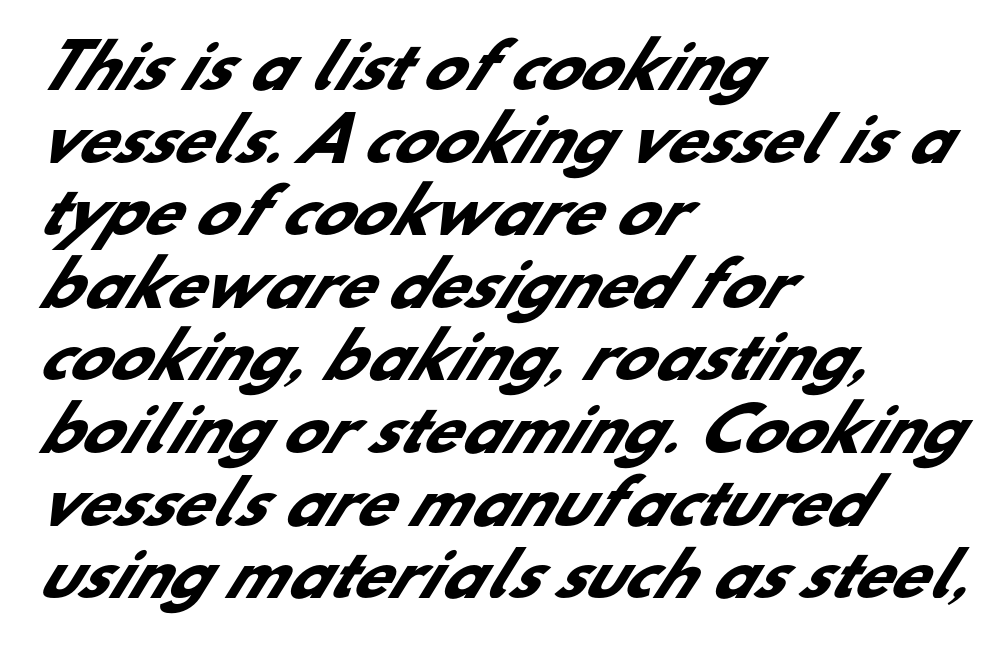
Is this a fixed-width face? No — the glyphs have proportional, varying widths. Heft: maximum for text — a bold. Check the space under the baseline: it is left empty. The paragraph has a hard left edge and a soft right edge. The characters display no serif detailing; their extremities are plain. The type is set solid horizontally, with unmodified tracking.
